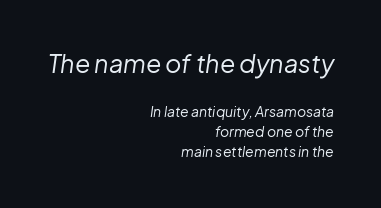
The typesetting does not lean heavy: it is not bold. The upper block of text is set noticeably larger than the block beneath it. Evenly set lines give the paragraph a standard silhouette. Here the glyphs are tracked normally, forming tight word shapes.
